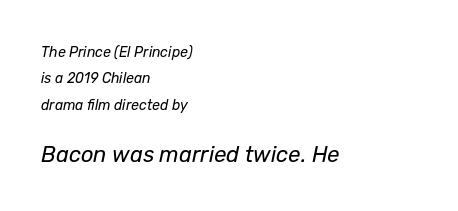
Q: Is the text bold? A: No.
Q: Is the text italic (slanted)? A: Yes, it leans right by about 12 degrees.
Q: Is the text underlined? A: No.
Q: How is the paragraph aligned? A: Left-aligned.
Q: Is the spacing between letters normal or unusually wide? A: Normal.
Q: Which block of text is set in a larger size, the first (top) or the second (bottom)? A: The second (bottom) one.
